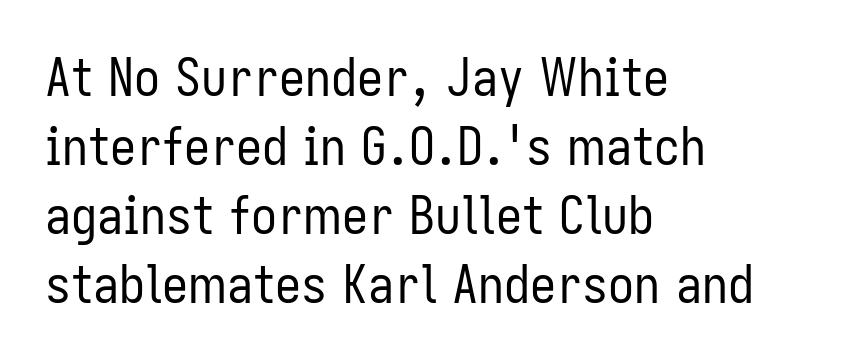
Q: Is the text bold? A: No.
Q: Is the text italic (slanted)? A: No, it is upright.
Q: Is the typeface a serif or a sans-serif typeface? A: Sans-serif.
Q: Is the text underlined? A: No.
Q: How is the paragraph aligned? A: Left-aligned.
Q: Is the spacing between letters normal or unusually wide? A: Normal.
Q: Is the spacing between lines tight, normal or loose? A: Normal.
Q: Width (condensed, normal, or wide)? A: Condensed.
Q: Stroke contrast? A: Low.
Q: x-height? A: Medium.
Q: Monospaced? A: No.
